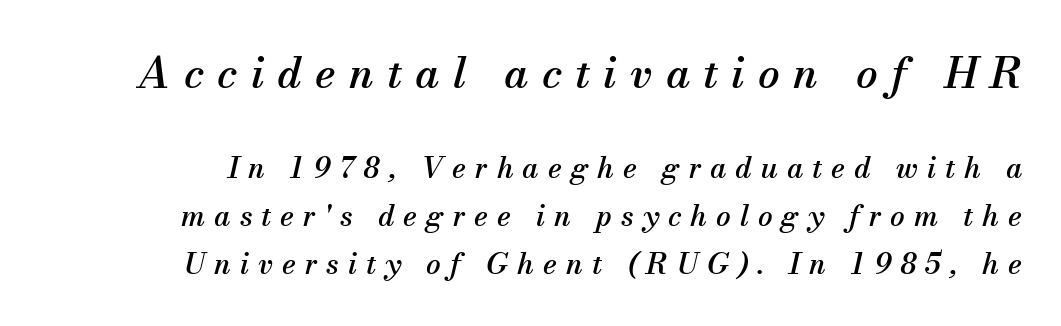
Bare-footed words on every line. A student would notice the top passage is typeset larger than what follows. You could only call the tracking loose — the letters float apart. What kind of face is this? One with serifs. In terms of leading, this rendering sits right in the middle. Do the characters align in a grid? No, the font is proportional.
